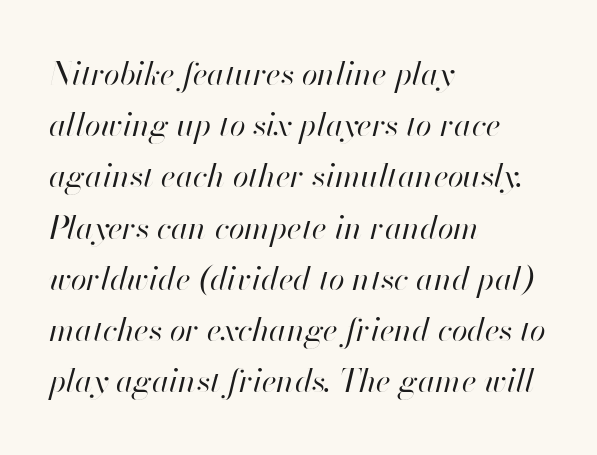
{"italic": "yes", "lean": "right", "slant_degrees": 13, "bold": "no", "weight": "regular", "width": "normal", "stroke_contrast": "high", "x_height": "small", "monospaced": "no", "underline": "no", "align": "left", "line_spacing": "normal", "line_spacing_ratio": 1.6, "letter_spacing": "normal", "letter_spacing_em": 0.0, "glyph_px": 32}
